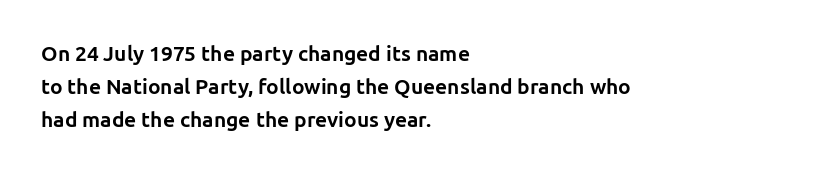
Q: Is the text bold? A: Yes.
Q: Is the text italic (slanted)? A: No, it is upright.
Q: Is the text underlined? A: No.
Q: How is the paragraph aligned? A: Left-aligned.
Q: Is the spacing between letters normal or unusually wide? A: Normal.
Q: Is the spacing between lines tight, normal or loose? A: Normal.
